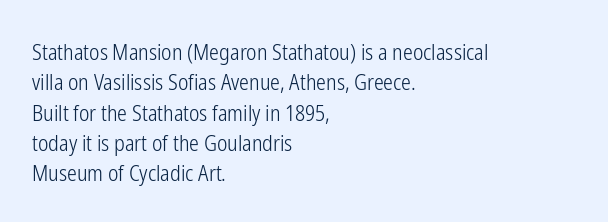
Q: Is the text bold? A: No.
Q: Is the text italic (slanted)? A: No, it is upright.
Q: Is the text underlined? A: No.
Q: How is the paragraph aligned? A: Left-aligned.
Q: Is the spacing between letters normal or unusually wide? A: Normal.
Q: Is the spacing between lines tight, normal or loose? A: Normal.
